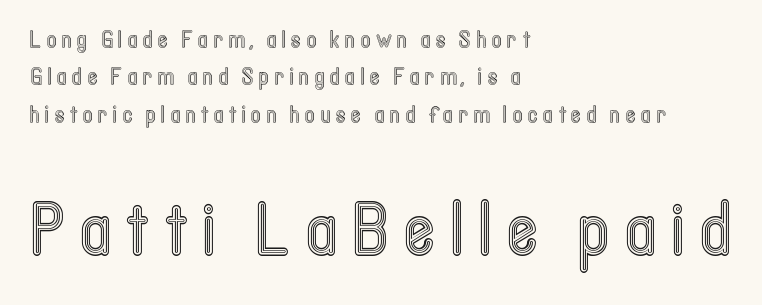
Q: Is the text italic (slanted)? A: No, it is upright.
Q: Is the text underlined? A: No.
Q: How is the paragraph aligned? A: Left-aligned.
Q: Is the spacing between letters normal or unusually wide? A: Unusually wide.
Q: Is the spacing between lines tight, normal or loose? A: Normal.
Q: Which block of text is set in a larger size, the first (top) or the second (bottom)? A: The second (bottom) one.
Q: Width (condensed, normal, or wide)? A: Condensed.
Q: x-height? A: Medium.
Q: Monospaced? A: No.
